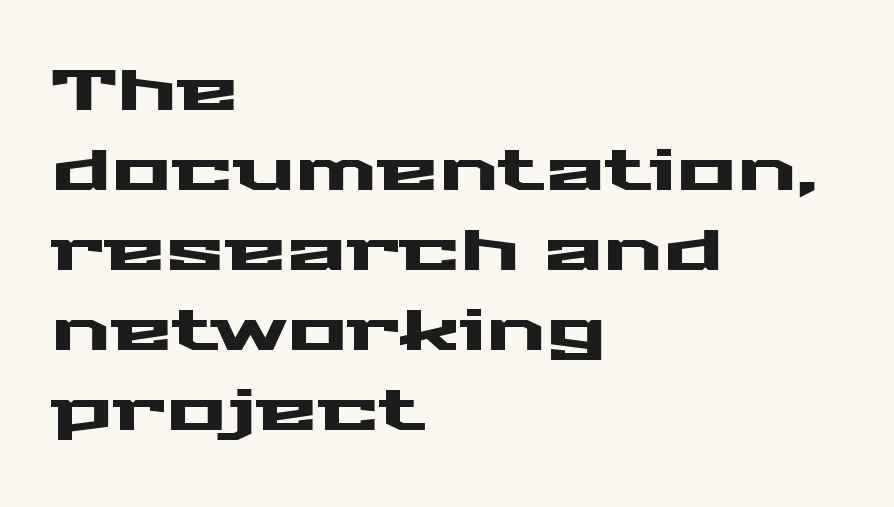
Q: Is the text italic (slanted)? A: No, it is upright.
Q: Is the typeface a serif or a sans-serif typeface? A: Sans-serif.
Q: Is the text underlined? A: No.
Q: How is the paragraph aligned? A: Left-aligned.
Q: Is the spacing between letters normal or unusually wide? A: Normal.
Q: Is the spacing between lines tight, normal or loose? A: Normal.
Q: Width (condensed, normal, or wide)? A: Wide.
Q: Stroke contrast? A: Medium.
Q: x-height? A: Medium.
Q: Monospaced? A: No.
